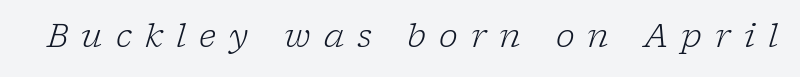
The image shows 32 px light serif type, italic (leaning right); set unusually wide letter spacing (+0.41 em), not underlined; low stroke contrast and a medium x-height.
